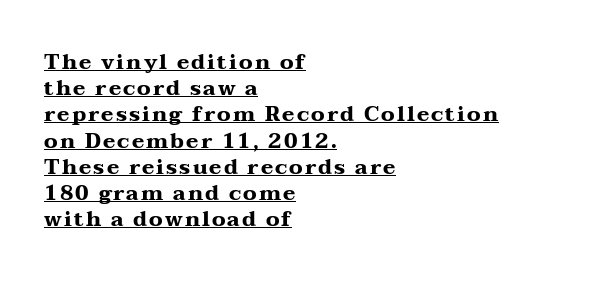
Thick stems and heavy bowls — unmistakably bold. Style check: upright. Decoration check: the copy is underlined. One glance says typical: line gaps are just what's usual. Casual observation: everything's shoved over to the left.
